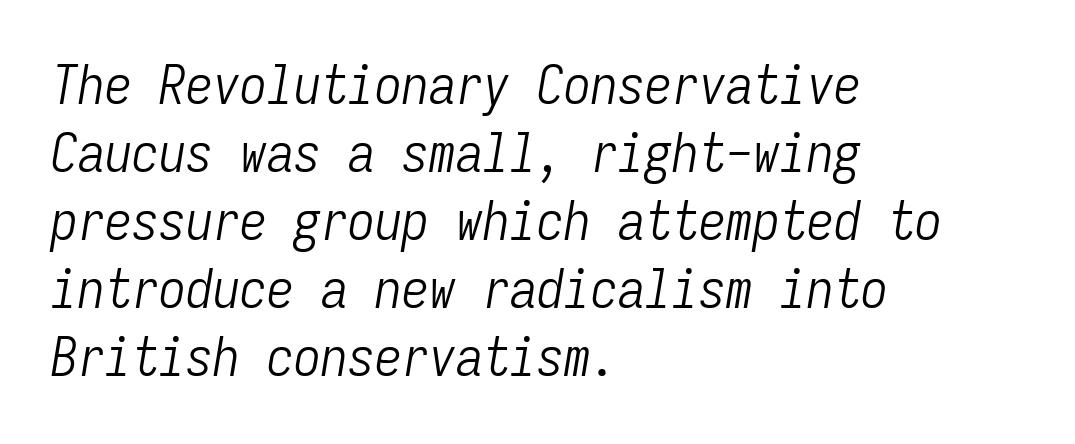
Q: Is the text bold? A: No.
Q: Is the text italic (slanted)? A: Yes, it leans right by about 9 degrees.
Q: Is the text underlined? A: No.
Q: How is the paragraph aligned? A: Left-aligned.
Q: Is the spacing between letters normal or unusually wide? A: Normal.
Q: Is the spacing between lines tight, normal or loose? A: Normal.
Q: Width (condensed, normal, or wide)? A: Condensed.
Q: Stroke contrast? A: Low.
Q: x-height? A: Medium.
Q: Monospaced? A: Yes.
